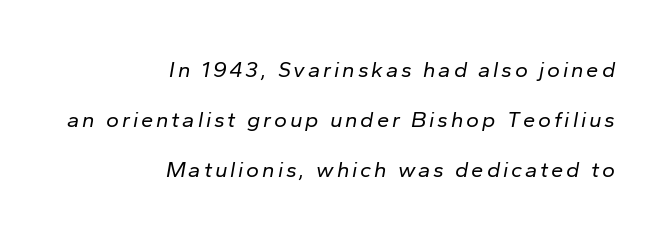
The image shows 22 px text type, italic (leaning right); set right-aligned, loose line spacing (2.27x), not underlined.
